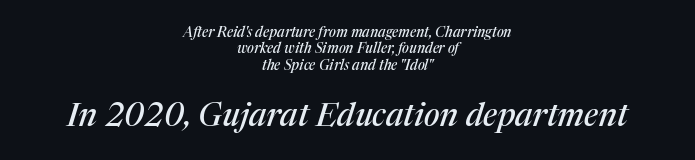
Q: Is the text italic (slanted)? A: Yes, it leans right by about 17 degrees.
Q: Is the typeface a serif or a sans-serif typeface? A: Serif.
Q: Is the text underlined? A: No.
Q: How is the paragraph aligned? A: Centered.
Q: Is the spacing between letters normal or unusually wide? A: Normal.
Q: Which block of text is set in a larger size, the first (top) or the second (bottom)? A: The second (bottom) one.
Q: Width (condensed, normal, or wide)? A: Normal.
Q: Stroke contrast? A: Medium.
Q: x-height? A: Medium.
Q: Monospaced? A: No.
